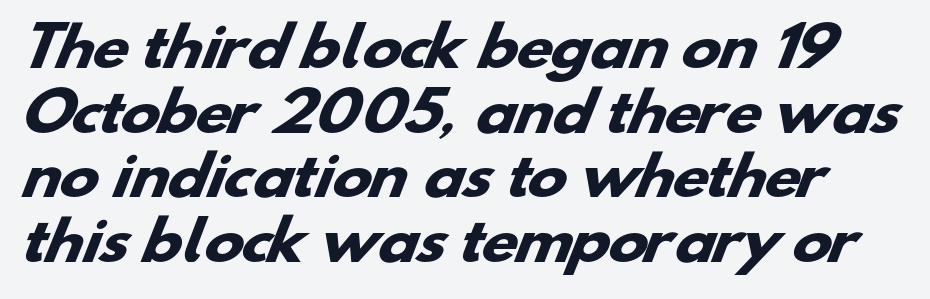
{"serif": "no", "bold": "yes", "weight": "heavy", "width": "wide", "stroke_contrast": "low", "x_height": "small", "monospaced": "no", "underline": "no", "line_spacing_ratio": 1.22, "letter_spacing": "normal", "letter_spacing_em": 0.0, "glyph_px": 53}
